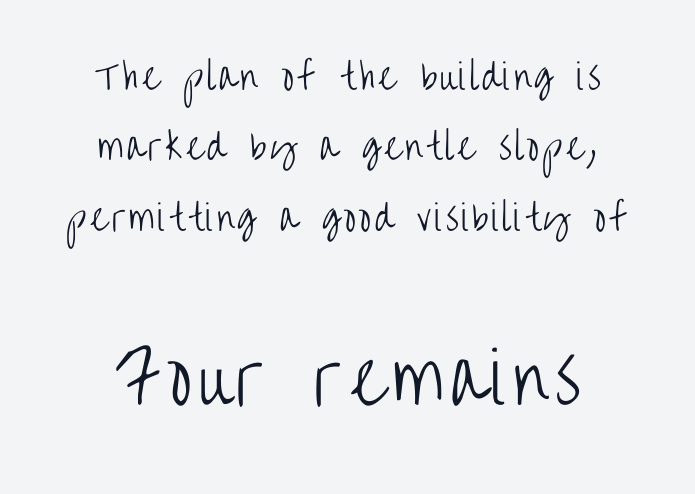
{"serif": "no", "italic": "no", "bold": "no", "weight": "light", "width": "condensed", "stroke_contrast": "low", "x_height": "large", "monospaced": "no", "underline": "no", "align": "center", "line_spacing": "loose", "line_spacing_ratio": 2.01, "larger_block": "second", "size_ratio": 2.0, "glyph_px": 70}
